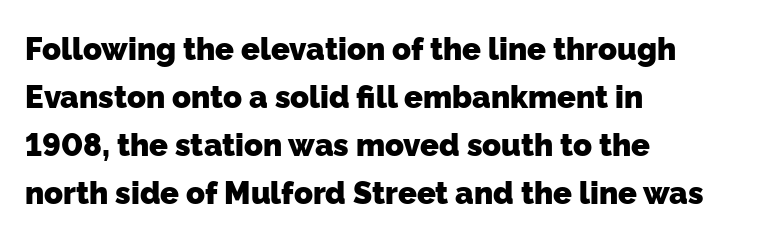
{"serif": "no", "bold": "yes", "weight": "heavy", "width": "normal", "stroke_contrast": "low", "x_height": "medium", "monospaced": "no", "underline": "no", "align": "left", "line_spacing": "normal", "line_spacing_ratio": 1.55, "letter_spacing": "normal", "letter_spacing_em": 0.0, "glyph_px": 31}
